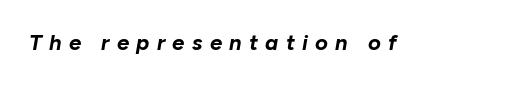
{"italic": "yes", "lean": "right", "slant_degrees": 10, "bold": "yes", "underline": "no", "letter_spacing": "wide", "letter_spacing_em": 0.33, "glyph_px": 22}
